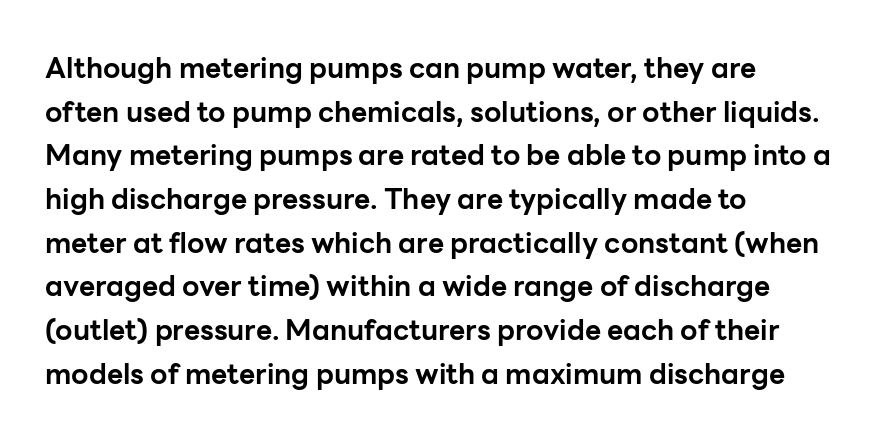
Q: Is the text bold? A: Yes.
Q: Is the text italic (slanted)? A: No, it is upright.
Q: Is the typeface a serif or a sans-serif typeface? A: Sans-serif.
Q: Is the text underlined? A: No.
Q: How is the paragraph aligned? A: Left-aligned.
Q: Is the spacing between letters normal or unusually wide? A: Normal.
Q: Is the spacing between lines tight, normal or loose? A: Normal.
Q: Width (condensed, normal, or wide)? A: Normal.
Q: Stroke contrast? A: Low.
Q: x-height? A: Medium.
Q: Monospaced? A: No.
